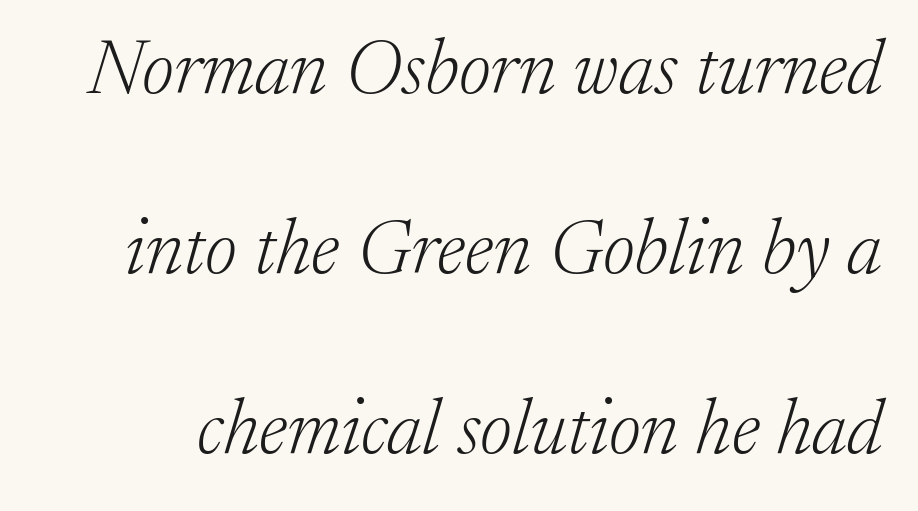
{"serif": "yes", "italic": "yes", "lean": "right", "slant_degrees": 17, "bold": "no", "weight": "light", "width": "normal", "stroke_contrast": "low", "x_height": "medium", "monospaced": "no", "underline": "no", "line_spacing": "loose", "line_spacing_ratio": 2.34, "letter_spacing": "normal", "letter_spacing_em": 0.0, "glyph_px": 77}
